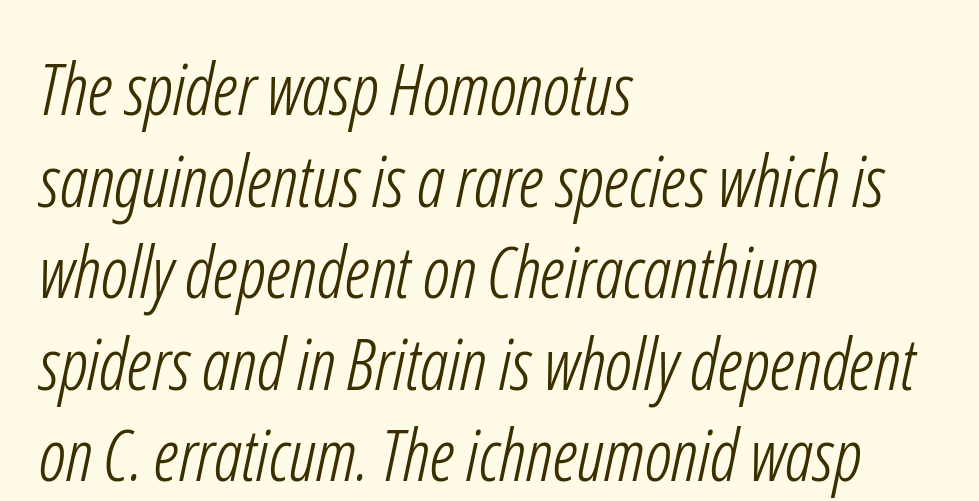
The image shows 71 px light, condensed sans-serif type; set left-aligned, normal line spacing (1.29x), normal letter spacing, not underlined; low stroke contrast and a medium x-height.
